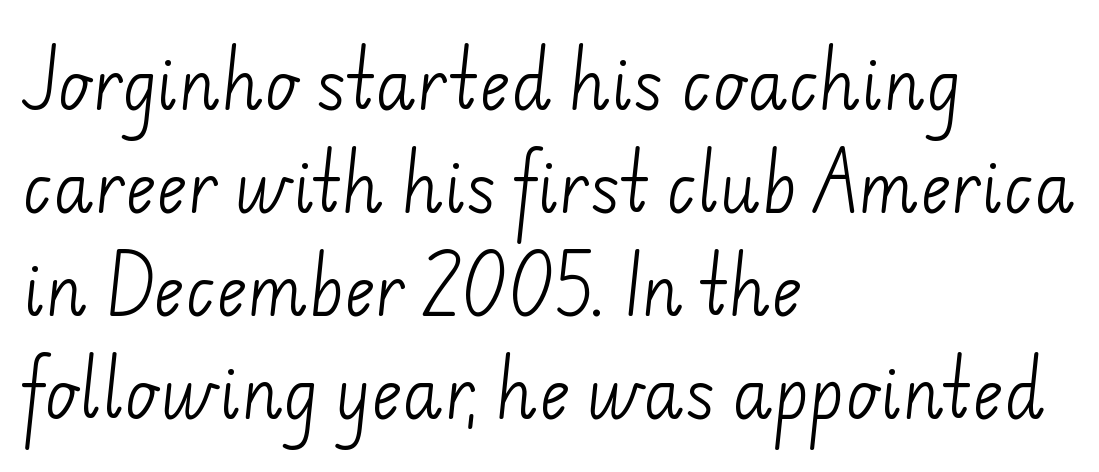
Tracking value appears to be zero — textbook default spacing. No feet cap the strokes, marking this as sans-serif type. Reading down the column, the eye jumps a familiar distance to each next line. A bare baseline throughout the passage. Unbolded letterforms with no extra heft. The setting favours the left margin, as ordinary paragraphs usually do.
